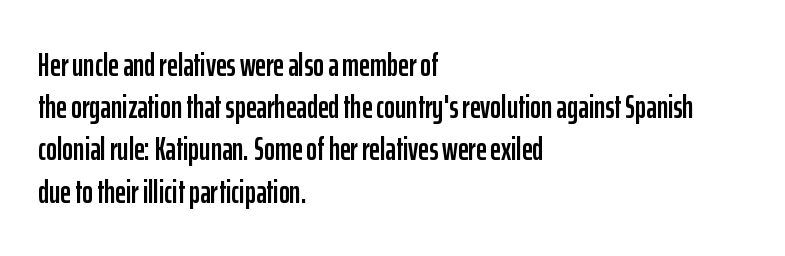
Ordinary non-slanted type is in use. A typesetter would call this proportional, since set widths differ per character. A typesetter would label this face a sans. This sample keeps an unexceptional amount of space between lines. The glyphs are unaccompanied by any horizontal stroke below them.
